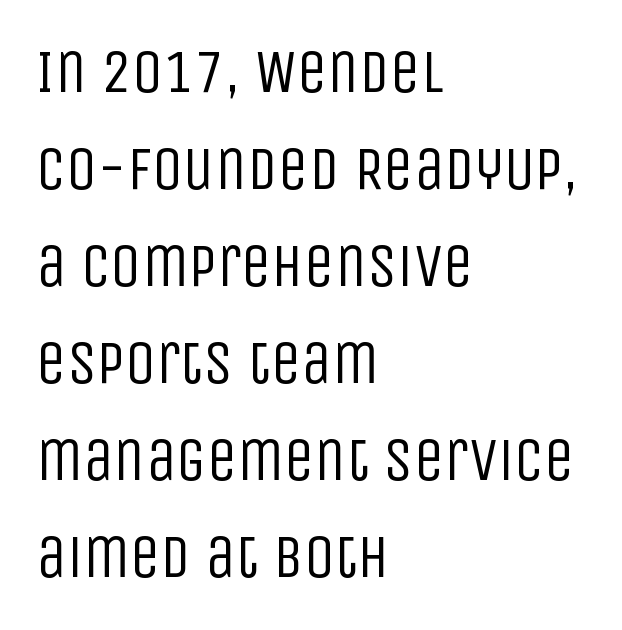
The weight tops out at a normal text grade. The typesetter chose a ragged-right arrangement here. Letter spacing: default. The words here are not underlined.
